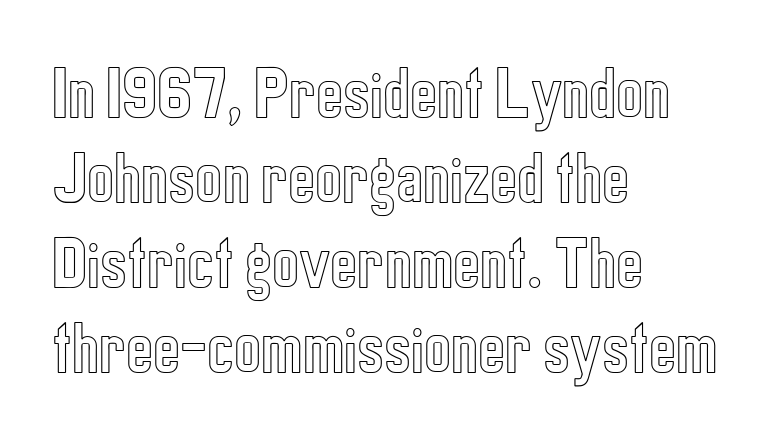
{"italic": "no", "width": "condensed", "x_height": "medium", "monospaced": "no", "underline": "no", "align": "left", "line_spacing": "normal", "line_spacing_ratio": 1.49, "letter_spacing": "normal", "letter_spacing_em": 0.0, "glyph_px": 57}
